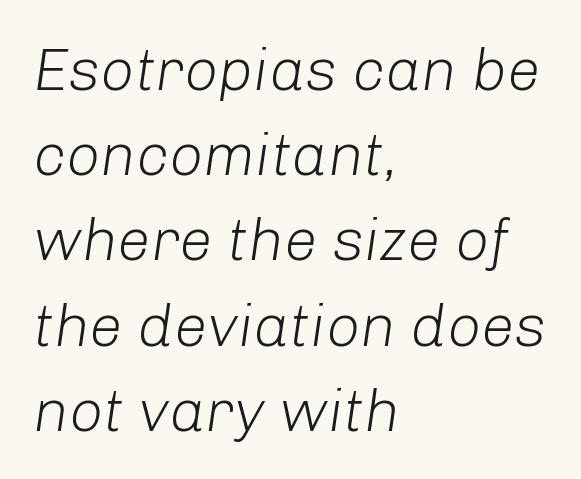
Looks like regular typesetting: each glyph gets only the width it needs. Lines of text with bare space underneath. Is there much room between lines? A standard amount, neither cramped nor airy. The paragraph shown leans on its left margin. This rendering leaves character spacing at its baseline value.
